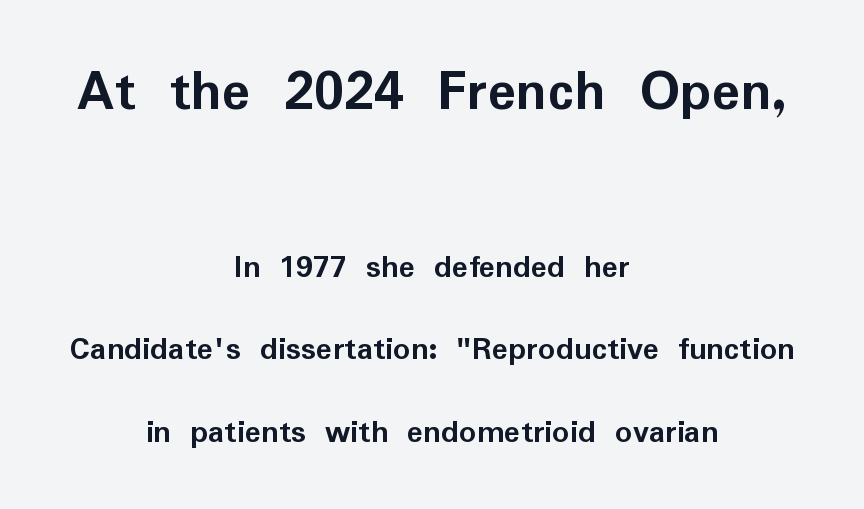
The earlier block is typeset at a bigger size than the later block. The space beneath each line is pristine and unruled. Every letter is thick-stroked: bold, no question. Short note: letters normally spaced.
